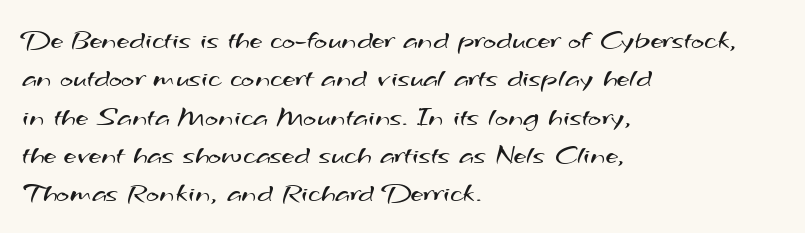
The image shows 28 px regular-weight, wide sans-serif type; set left-aligned, normal line spacing (1.37x), normal letter spacing, not underlined; medium stroke contrast and a small x-height.
